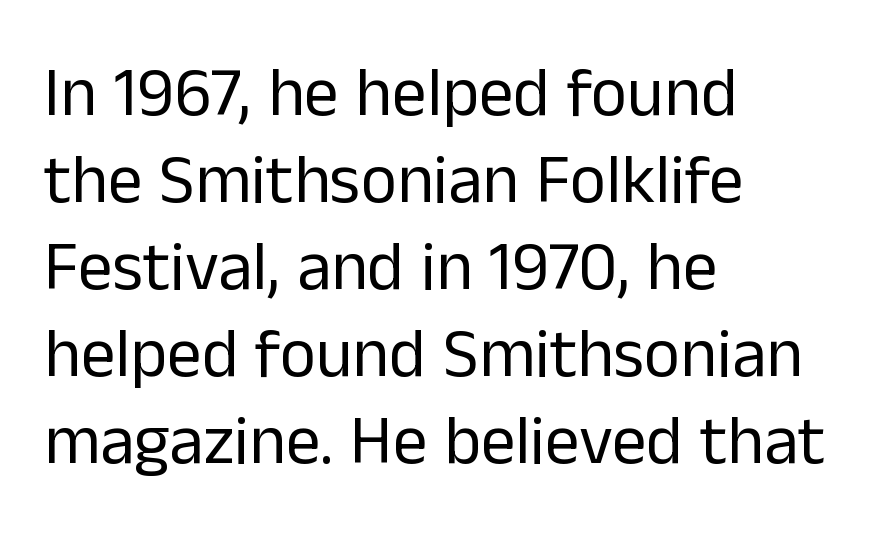
The image shows 69 px regular-weight sans-serif type, upright; set left-aligned, normal line spacing (1.26x), normal letter spacing, not underlined; low stroke contrast and a medium x-height.
